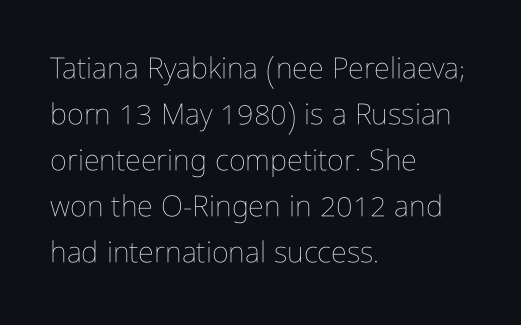
The image shows 29 px thin, condensed type, upright; set left-aligned, normal line spacing (1.59x), normal letter spacing, not underlined; low stroke contrast and a medium x-height.
